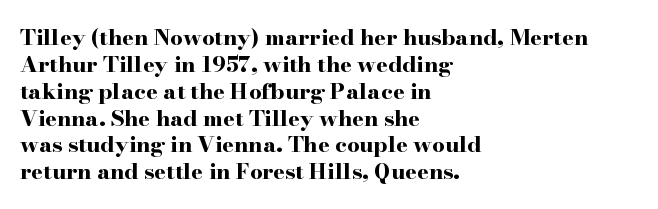
The image shows 22 px bold type, upright; set left-aligned, line spacing 1.22x, normal letter spacing, not underlined.
